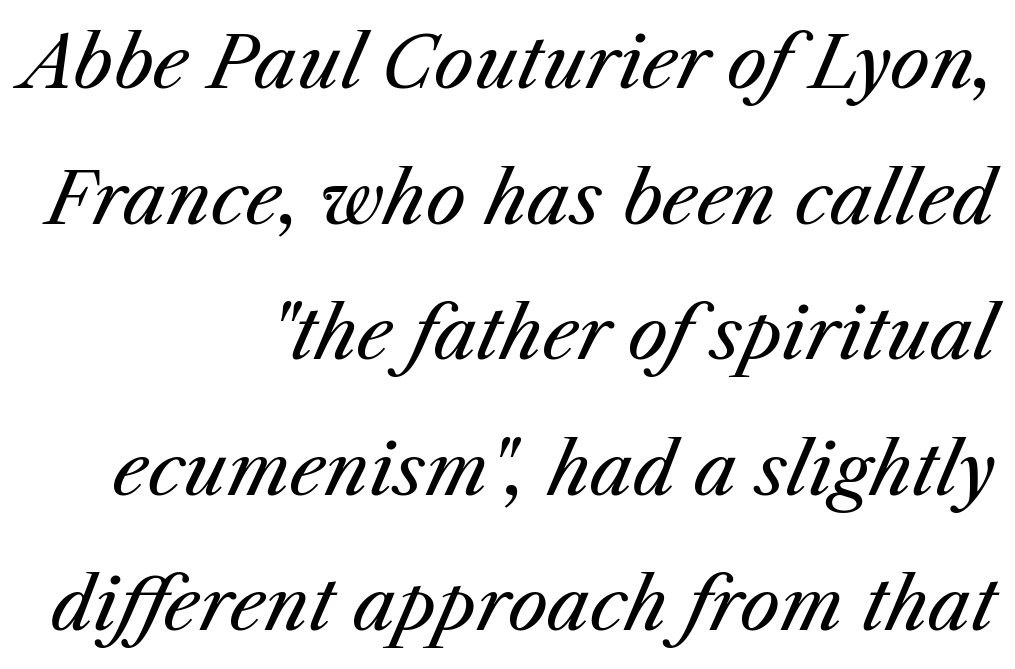
{"italic": "yes", "lean": "right", "slant_degrees": 25, "bold": "no", "weight": "regular", "width": "normal", "stroke_contrast": "medium", "x_height": "medium", "monospaced": "no", "underline": "no", "align": "right", "line_spacing": "loose", "line_spacing_ratio": 1.91, "letter_spacing": "normal", "letter_spacing_em": 0.0, "glyph_px": 71}
